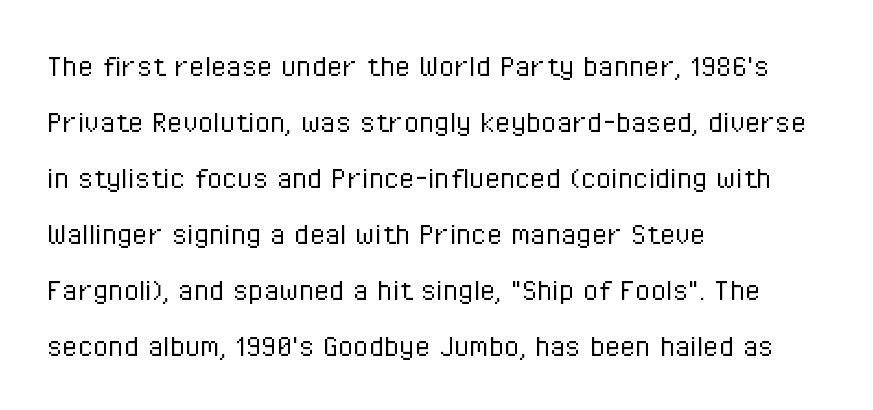
The image shows 35 px light, condensed sans-serif type, upright; set left-aligned, normal line spacing (1.6x), normal letter spacing, not underlined; low stroke contrast and a medium x-height.
